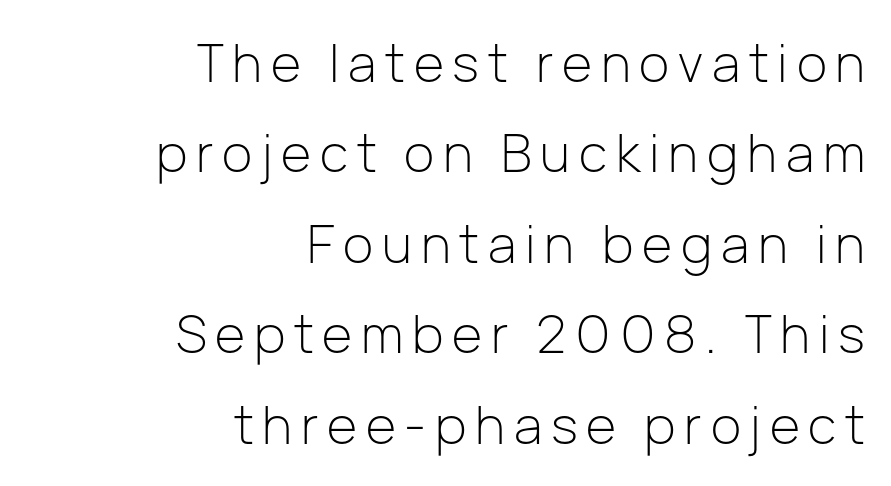
The image shows 52 px light sans-serif type, upright; set right-aligned, line spacing 1.74x, not underlined; low stroke contrast and a medium x-height.
